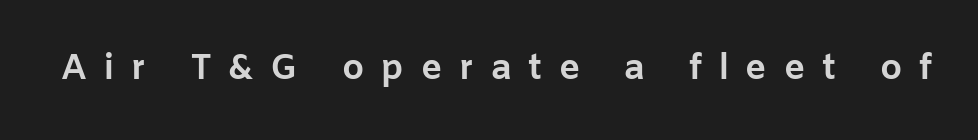
Q: Is the text bold? A: Yes.
Q: Is the text italic (slanted)? A: No, it is upright.
Q: Is the typeface a serif or a sans-serif typeface? A: Sans-serif.
Q: Is the text underlined? A: No.
Q: Is the spacing between letters normal or unusually wide? A: Unusually wide.
Q: Width (condensed, normal, or wide)? A: Normal.
Q: Stroke contrast? A: Low.
Q: x-height? A: Medium.
Q: Monospaced? A: No.
